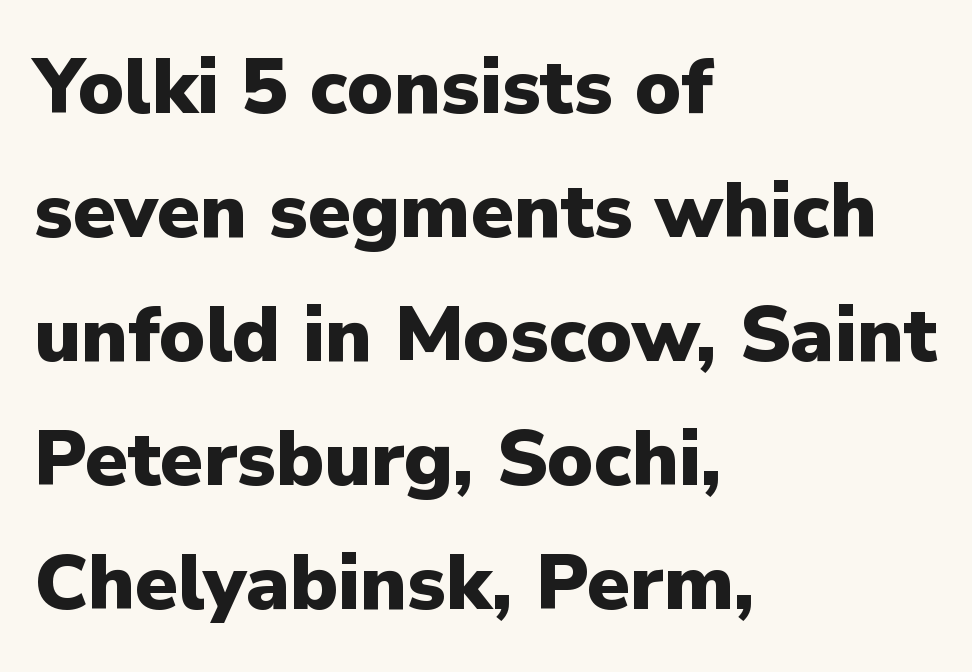
What's the leading like? Ordinary, nothing unusual. A bare baseline throughout the passage. This sample has the flowing, uneven cadence of proportional lettering. Pretty heavy lettering here — definitely bold. The font's upright variant was chosen for this text. Where is the straight margin? On the left.
